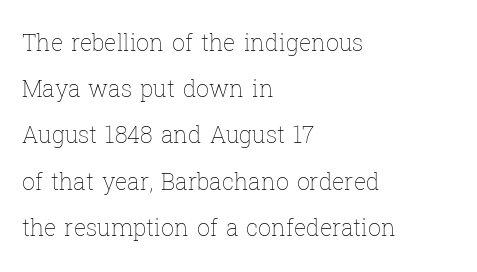
You can tell it's not italic because the verticals are truly vertical. Weight: not bold — regular or lighter. Inter-character spacing is left at the font's built-in metrics. Caption: multi-line text, flush left, ragged right. Each row of text sits above clean, open space. Leading: increased.
